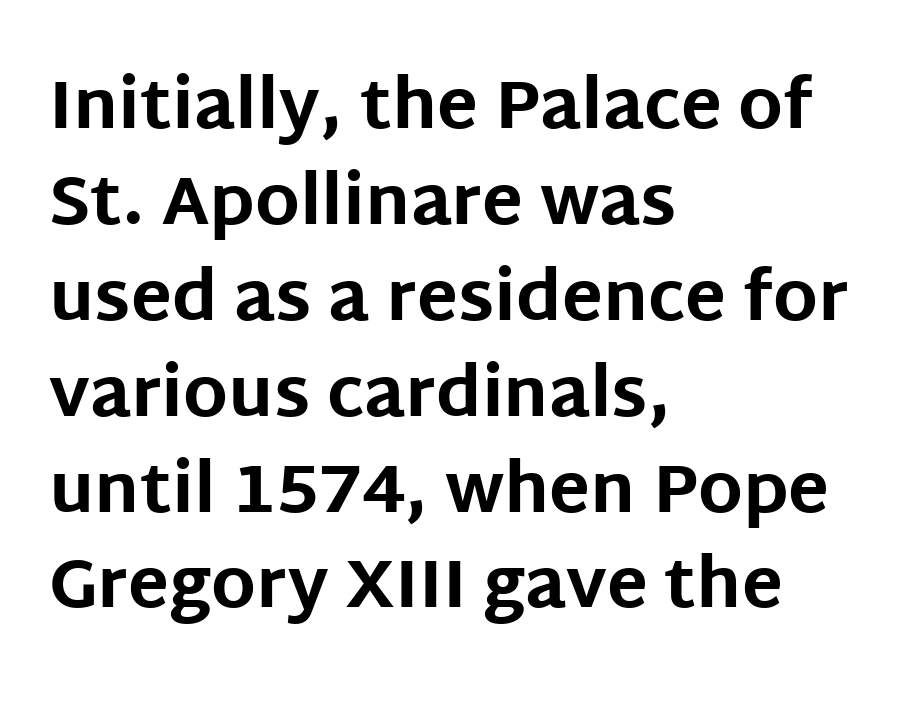
{"serif": "no", "italic": "no", "bold": "yes", "weight": "bold", "width": "normal", "stroke_contrast": "low", "x_height": "large", "monospaced": "no", "underline": "no", "align": "left", "line_spacing": "normal", "line_spacing_ratio": 1.41, "letter_spacing": "normal", "letter_spacing_em": 0.0, "glyph_px": 68}
